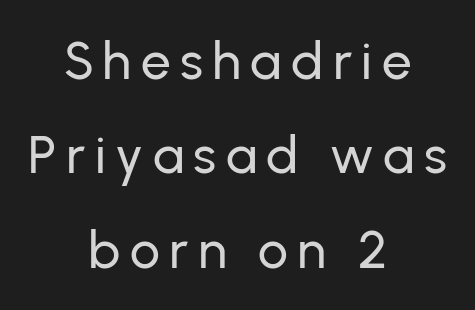
Q: Is the text italic (slanted)? A: No, it is upright.
Q: Is the typeface a serif or a sans-serif typeface? A: Sans-serif.
Q: Is the text underlined? A: No.
Q: How is the paragraph aligned? A: Centered.
Q: Width (condensed, normal, or wide)? A: Normal.
Q: Stroke contrast? A: Low.
Q: x-height? A: Medium.
Q: Monospaced? A: No.
